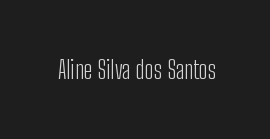
{"italic": "no", "bold": "no", "underline": "no", "letter_spacing": "normal", "letter_spacing_em": 0.0, "glyph_px": 25}
